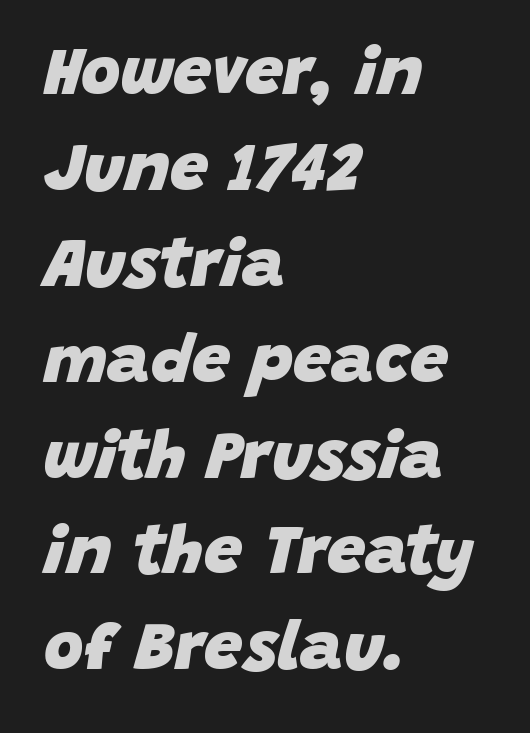
The image shows 68 px heavy type, italic (leaning right); set left-aligned, normal line spacing (1.41x), normal letter spacing, not underlined; low stroke contrast and a large x-height.
